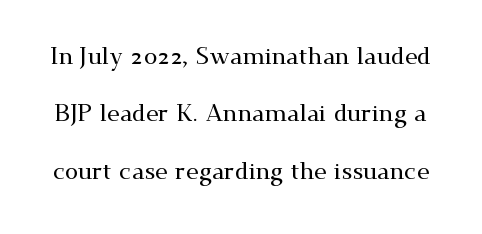
Style check: upright. Letter spacing: default. How would I describe the line gaps? Wide and relaxed. The space beneath each line is pristine and unruled.
